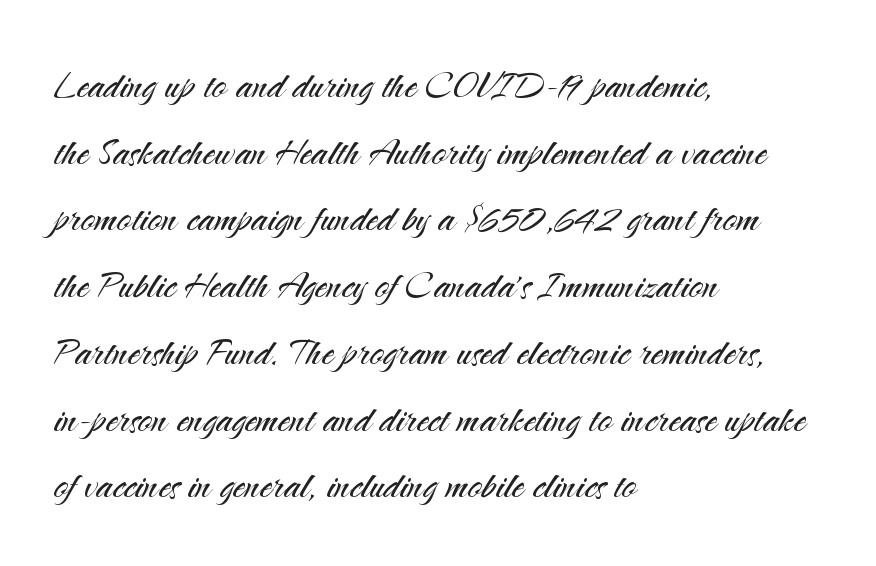
{"serif": "no", "bold": "no", "weight": "light", "width": "normal", "stroke_contrast": "medium", "x_height": "small", "monospaced": "no", "underline": "no", "align": "left", "line_spacing": "normal", "line_spacing_ratio": 1.39, "letter_spacing": "normal", "letter_spacing_em": 0.0, "glyph_px": 48}
